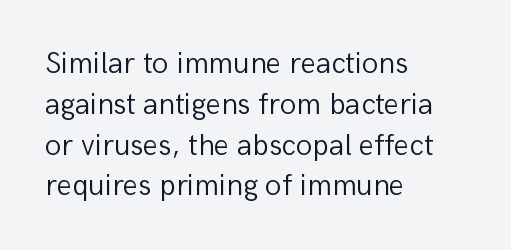
{"serif": "no", "italic": "no", "bold": "no", "weight": "light", "width": "normal", "stroke_contrast": "low", "x_height": "medium", "monospaced": "no", "underline": "no", "align": "left", "line_spacing": "normal", "line_spacing_ratio": 1.36, "letter_spacing": "normal", "letter_spacing_em": 0.0, "glyph_px": 30}
